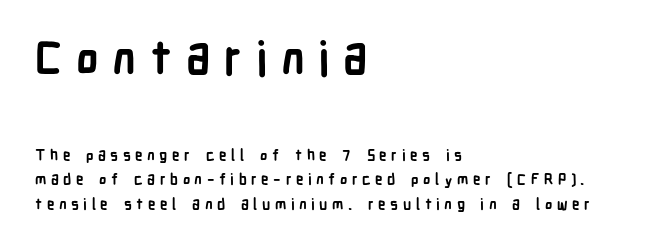
Q: Is the text bold? A: Yes.
Q: Is the text italic (slanted)? A: No, it is upright.
Q: Is the typeface a serif or a sans-serif typeface? A: Sans-serif.
Q: Is the text underlined? A: No.
Q: How is the paragraph aligned? A: Left-aligned.
Q: Is the spacing between letters normal or unusually wide? A: Unusually wide.
Q: Is the spacing between lines tight, normal or loose? A: Normal.
Q: Which block of text is set in a larger size, the first (top) or the second (bottom)? A: The first (top) one.
Q: Width (condensed, normal, or wide)? A: Condensed.
Q: Stroke contrast? A: Low.
Q: x-height? A: Medium.
Q: Monospaced? A: No.
